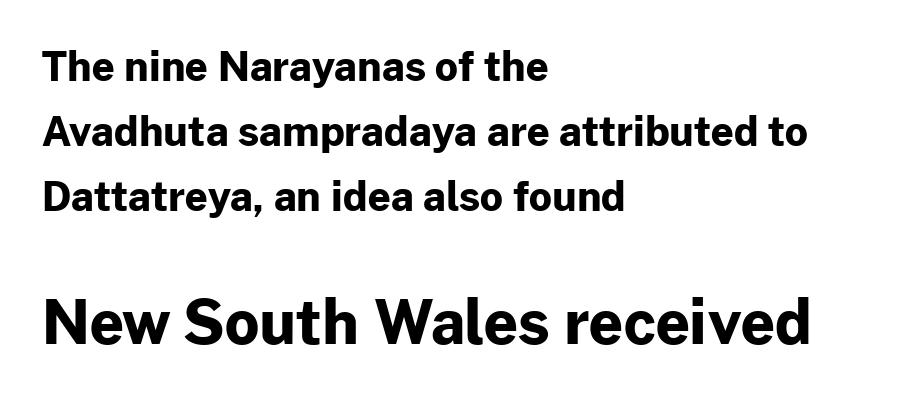
The image shows 60 px bold sans-serif type, upright; set left-aligned, normal line spacing (1.63x), normal letter spacing, not underlined; the second (bottom) block is 1.5x larger; low stroke contrast and a medium x-height.
